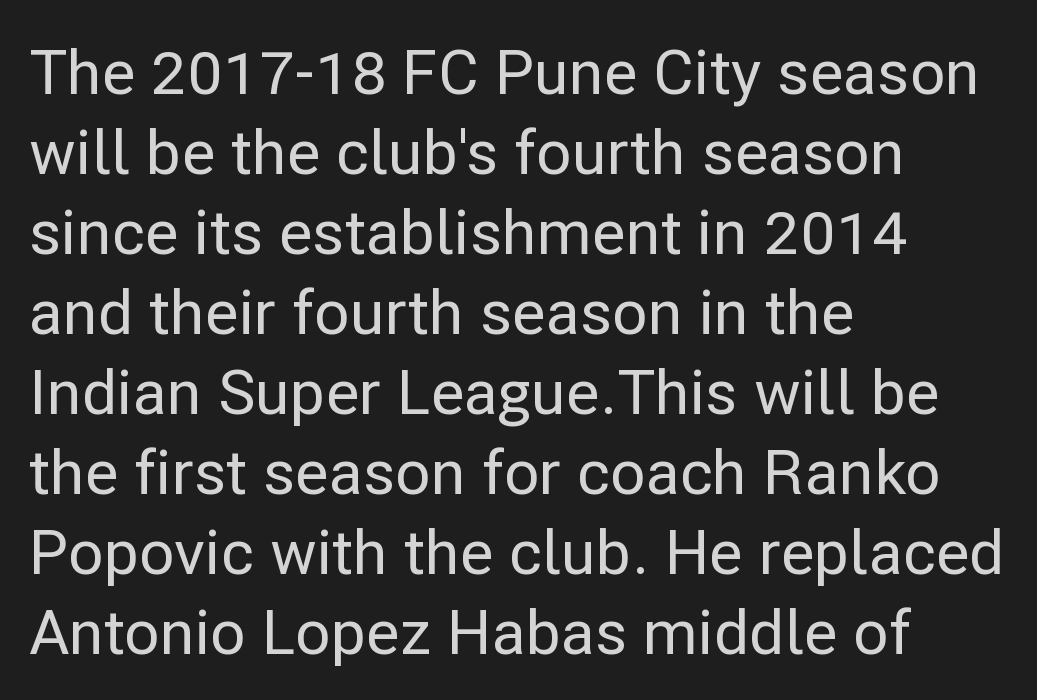
The image shows 62 px sans-serif type, upright; set left-aligned, normal line spacing (1.29x), normal letter spacing, not underlined; low stroke contrast and a medium x-height.
